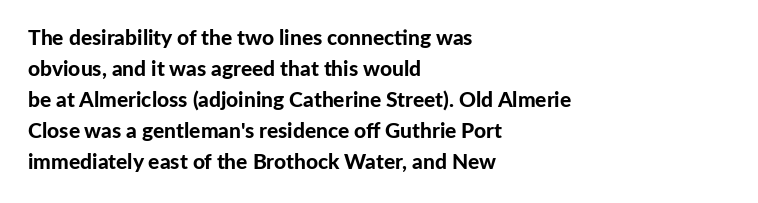
The image shows 21 px bold type, upright; set left-aligned, normal line spacing (1.48x), normal letter spacing, not underlined.
